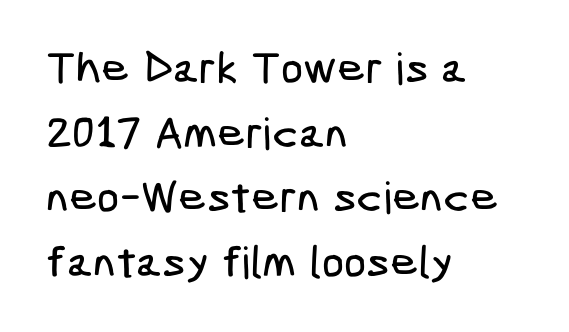
Q: Is the typeface a serif or a sans-serif typeface? A: Sans-serif.
Q: Is the text underlined? A: No.
Q: How is the paragraph aligned? A: Left-aligned.
Q: Is the spacing between letters normal or unusually wide? A: Normal.
Q: Is the spacing between lines tight, normal or loose? A: Normal.
Q: Width (condensed, normal, or wide)? A: Condensed.
Q: Stroke contrast? A: Low.
Q: x-height? A: Medium.
